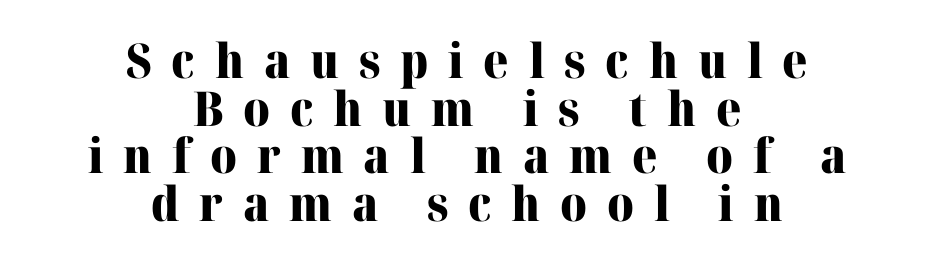
Whoever set this chose condensed vertical rhythm over breathing room. The paragraph shown floats in the horizontal middle. The letters stand upright; this is a roman face. These lines are rendered in a variable-pitch font.
